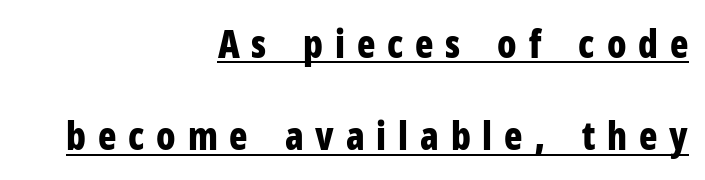
Q: Is the text bold? A: Yes.
Q: Is the text italic (slanted)? A: No, it is upright.
Q: Is the typeface a serif or a sans-serif typeface? A: Sans-serif.
Q: Is the text underlined? A: Yes.
Q: How is the paragraph aligned? A: Right-aligned.
Q: Is the spacing between letters normal or unusually wide? A: Unusually wide.
Q: Is the spacing between lines tight, normal or loose? A: Loose.
Q: Width (condensed, normal, or wide)? A: Condensed.
Q: Stroke contrast? A: Low.
Q: x-height? A: Medium.
Q: Monospaced? A: No.
